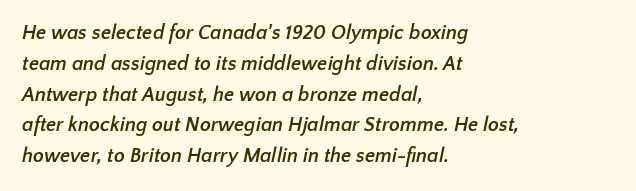
If you drew a ruler down the left edge, every line would touch it. Honestly, the letter spacing is just normal — you wouldn't notice it. These lines sit exactly where default settings would place them. Descenders hang freely into open space. Bold? Absolutely — the strokes are thick and heavy.
